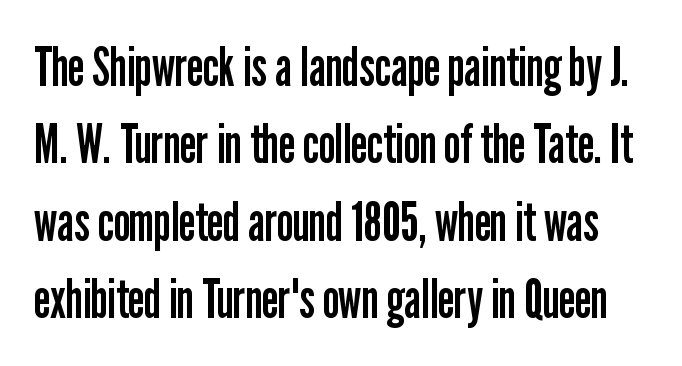
{"serif": "no", "italic": "no", "bold": "no", "weight": "regular", "width": "condensed", "stroke_contrast": "low", "x_height": "medium", "monospaced": "no", "underline": "no", "line_spacing": "normal", "line_spacing_ratio": 1.46, "letter_spacing": "normal", "letter_spacing_em": 0.0, "glyph_px": 53}
